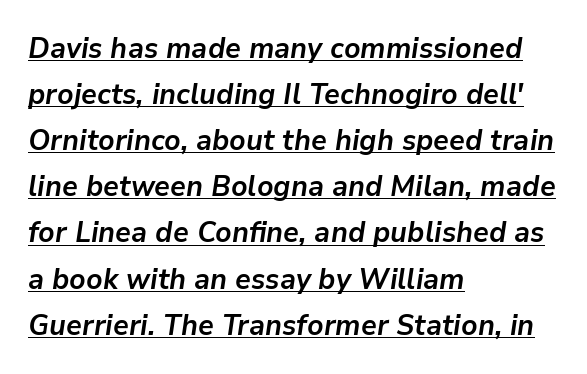
{"italic": "yes", "lean": "right", "slant_degrees": 9, "bold": "yes", "weight": "semibold", "width": "normal", "stroke_contrast": "low", "x_height": "medium", "monospaced": "no", "underline": "yes", "align": "left", "line_spacing": "normal", "line_spacing_ratio": 1.59, "letter_spacing": "normal", "letter_spacing_em": 0.0, "glyph_px": 29}
